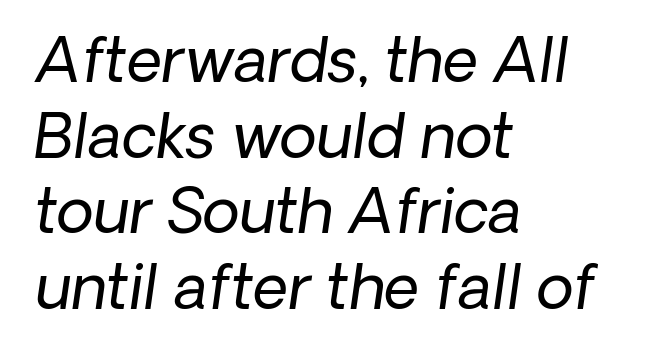
There's an unmistakable incline to the writing here. Check the space under the baseline: it is left empty. The letters look calm and open, with moderate or lighter stems. Varying glyph widths throughout — classic text-font behaviour.
